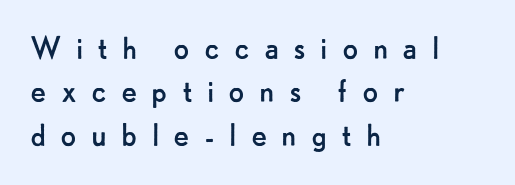
The image shows 37 px regular-weight sans-serif type, upright; set left-aligned, line spacing 1.17x, unusually wide letter spacing (+0.38 em), not underlined; low stroke contrast and a small x-height.
